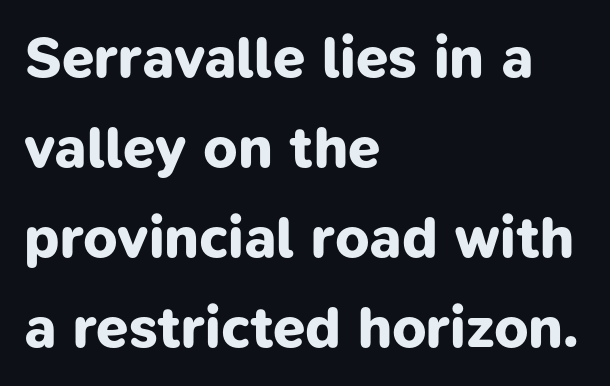
Only glyphs here, with clear space below each row. Vertically, the passage feels balanced, rows spaced as you'd expect. Heft: maximum for text — a bold. Tracking here is standard; glyphs follow each other at the usual distance. The characters display no serif detailing; their extremities are plain.
